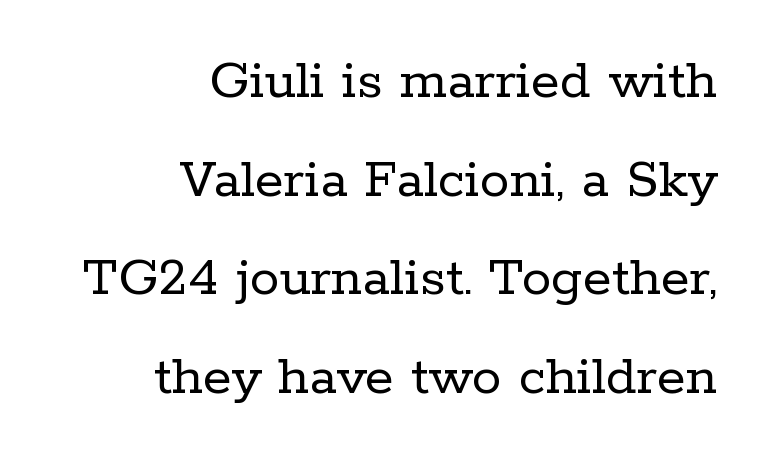
Each line ends at the same right margin while the left side varies. Tracking here is standard; glyphs follow each other at the usual distance. The type sits square on the baseline with zero lean. Descenders hang freely into open space.
